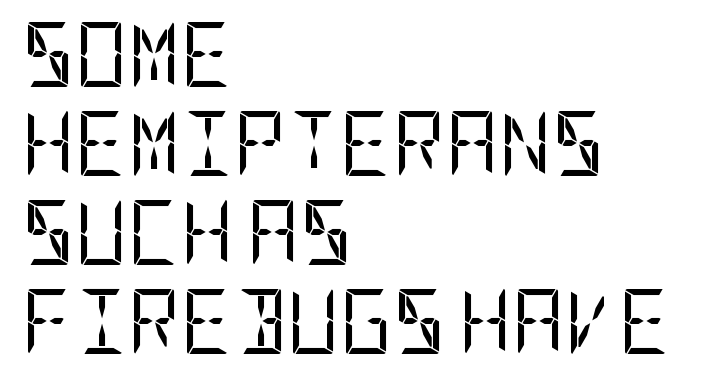
The image shows 65 px regular-weight, condensed sans-serif type, upright; set left-aligned, normal line spacing (1.37x), normal letter spacing, not underlined; low stroke contrast and a large x-height.
